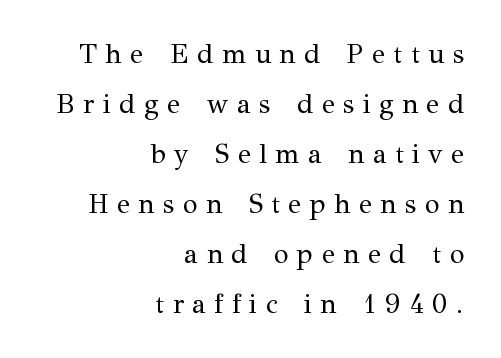
The image shows 27 px text type, upright; set right-aligned, line spacing 1.85x, unusually wide letter spacing (+0.32 em), not underlined.
